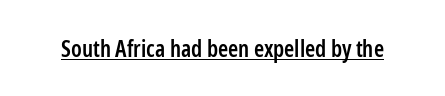
{"italic": "no", "bold": "semi", "underline": "yes", "letter_spacing": "normal", "letter_spacing_em": 0.0, "glyph_px": 23}
